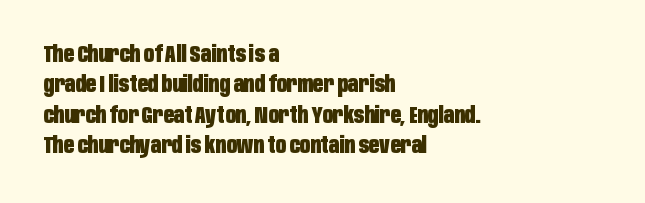
{"italic": "no", "bold": "yes", "underline": "no", "align": "left", "line_spacing": "normal", "line_spacing_ratio": 1.32, "letter_spacing": "normal", "letter_spacing_em": 0.0, "glyph_px": 23}
